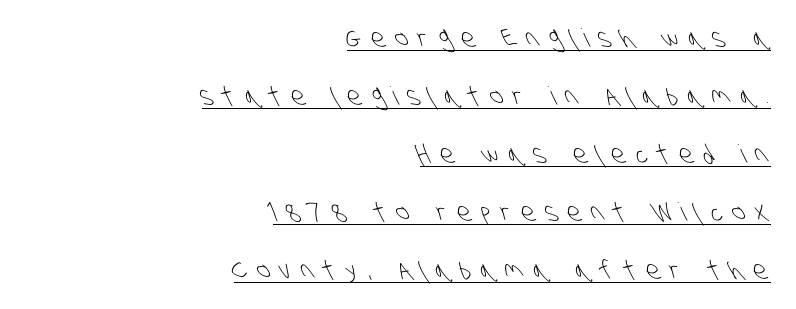
Q: Is the text bold? A: No.
Q: Is the text underlined? A: Yes.
Q: How is the paragraph aligned? A: Right-aligned.
Q: Is the spacing between letters normal or unusually wide? A: Unusually wide.
Q: Is the spacing between lines tight, normal or loose? A: Loose.
